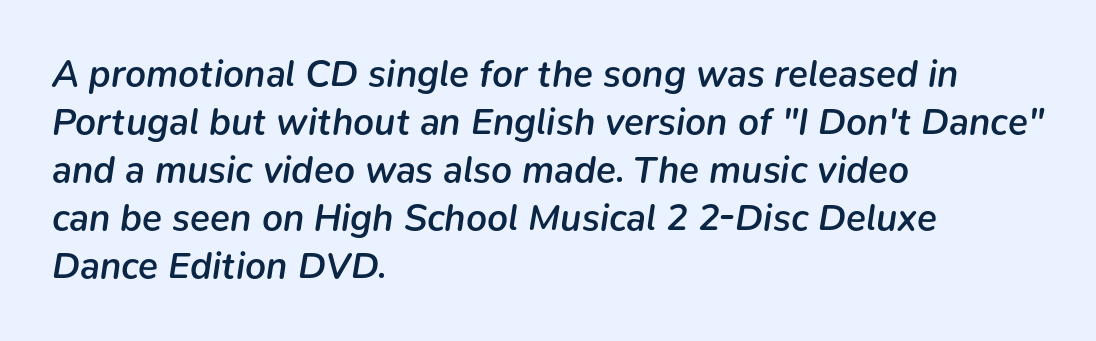
{"italic": "yes", "lean": "right", "slant_degrees": 9, "bold": "semi", "weight": "semibold", "width": "normal", "stroke_contrast": "low", "x_height": "medium", "monospaced": "no", "underline": "no", "align": "left", "line_spacing": "normal", "line_spacing_ratio": 1.3, "letter_spacing": "normal", "letter_spacing_em": 0.0, "glyph_px": 37}
